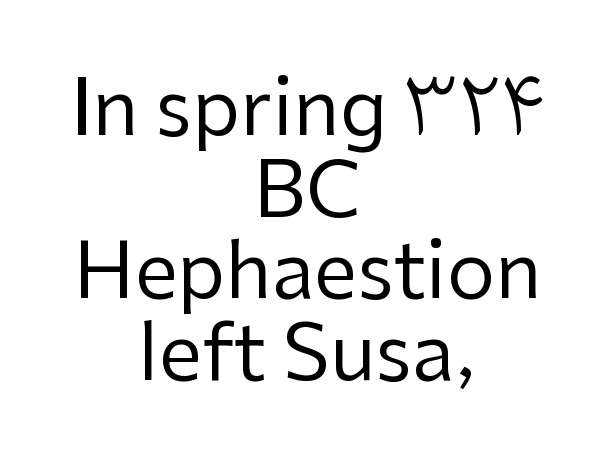
Q: Is the text bold? A: No.
Q: Is the text italic (slanted)? A: No, it is upright.
Q: Is the typeface a serif or a sans-serif typeface? A: Sans-serif.
Q: Is the text underlined? A: No.
Q: How is the paragraph aligned? A: Centered.
Q: Is the spacing between letters normal or unusually wide? A: Normal.
Q: Is the spacing between lines tight, normal or loose? A: Tight.
Q: Width (condensed, normal, or wide)? A: Normal.
Q: Stroke contrast? A: Low.
Q: x-height? A: Medium.
Q: Monospaced? A: No.
